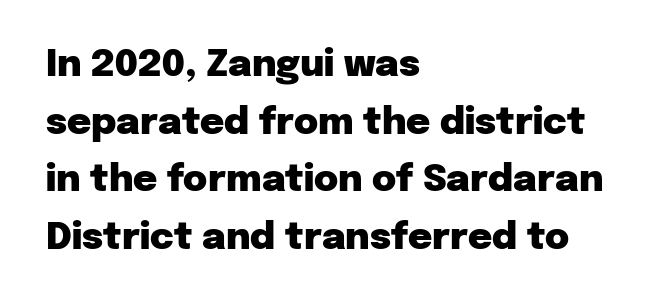
{"serif": "no", "italic": "no", "bold": "yes", "weight": "heavy", "width": "normal", "stroke_contrast": "low", "x_height": "medium", "monospaced": "no", "underline": "no", "align": "left", "line_spacing": "normal", "line_spacing_ratio": 1.56, "letter_spacing": "normal", "letter_spacing_em": 0.0, "glyph_px": 37}
